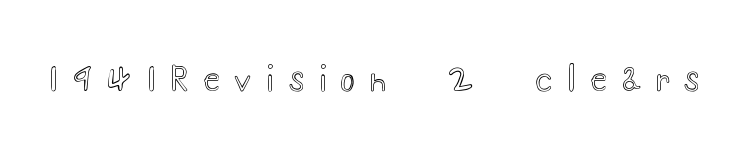
Spacing between characters has been opened up far beyond the box default. Note the varied advance widths — an 'i' is clearly narrower than an 'm'. A typesetter would mark this as roman, not italic. Unmarked baselines from the first word to the last.
